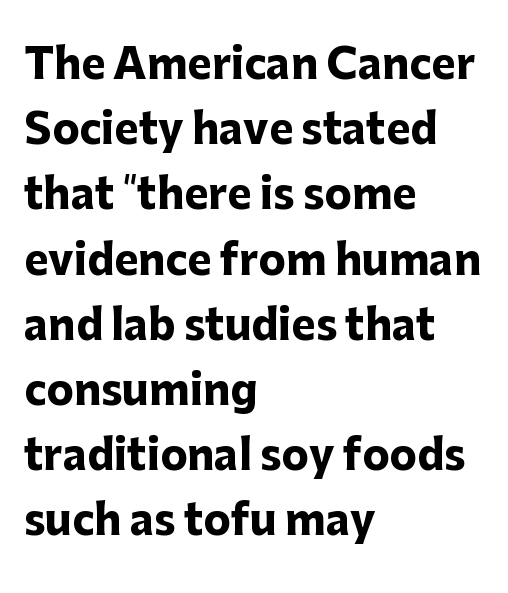
The image shows 41 px heavy sans-serif type, upright; set left-aligned, normal line spacing (1.59x), normal letter spacing, not underlined; low stroke contrast and a medium x-height.
